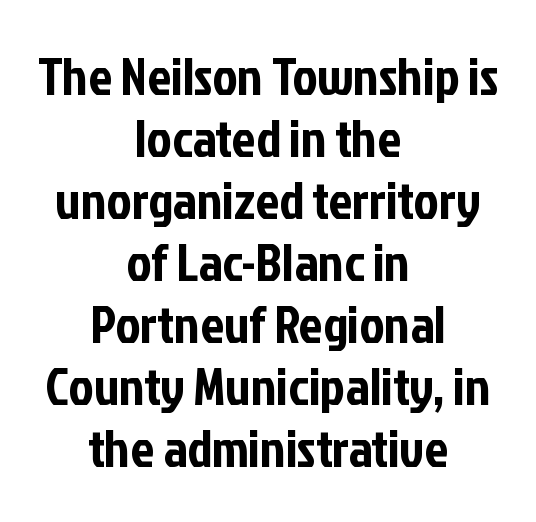
Do the characters align in a grid? No, the font is proportional. Neither beginnings nor endings align; midpoints do. Underline: absent. In terms of letterform style, serifs are entirely absent. Characters follow at the spacing the type designer built in.
